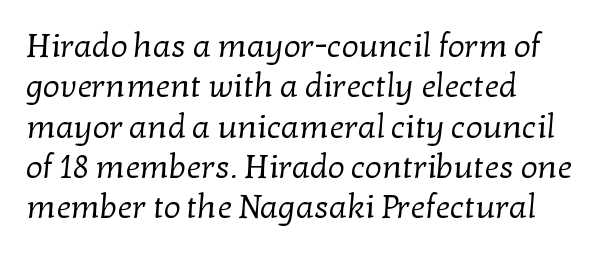
Letters have the restrained weight of plain body copy at most. Rule under the text: the space is simply empty. This sample is left-justified, so line endings fall wherever the words run out. A typesetter would call this zero additional tracking.
